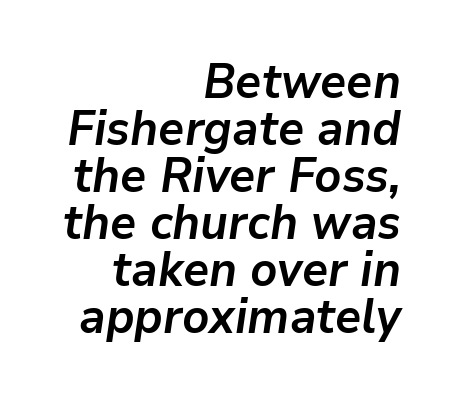
Default kerning and tracking; the words read as compact shapes. Any mark beneath the type? The region is blank. When letters slant like this, we call the style italic. Strong, thick strokes mark this as bold type.
